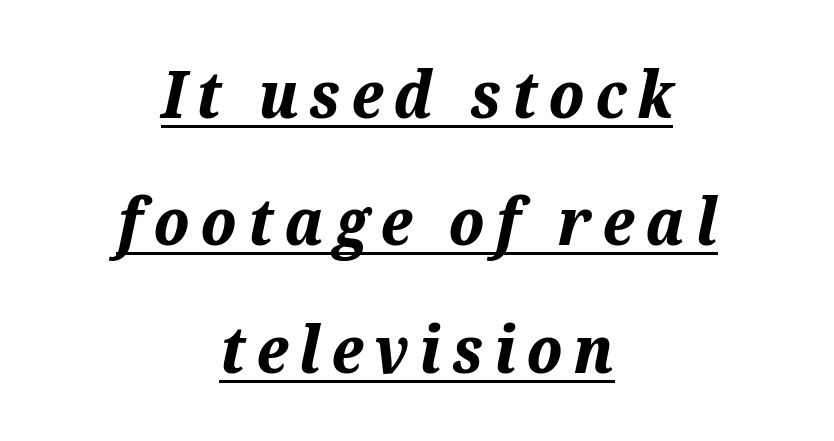
{"italic": "yes", "lean": "right", "slant_degrees": 12, "bold": "yes", "weight": "bold", "width": "normal", "stroke_contrast": "medium", "x_height": "medium", "monospaced": "no", "underline": "yes", "align": "center", "line_spacing": "loose", "line_spacing_ratio": 1.96, "glyph_px": 65}
